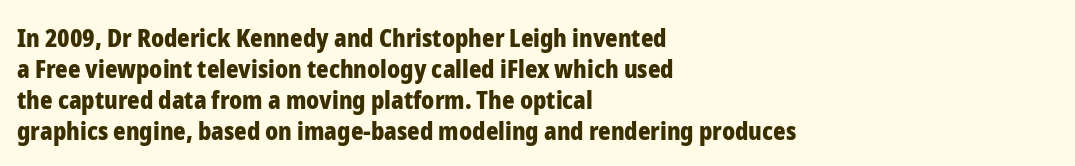
If you measured baseline to baseline, you'd find a middling distance. The specimen reads as upright at a glance. Glyph-to-glyph distance matches everyday printed text. Heavy, bold letterforms. Each row of text sits above clean, open space.
